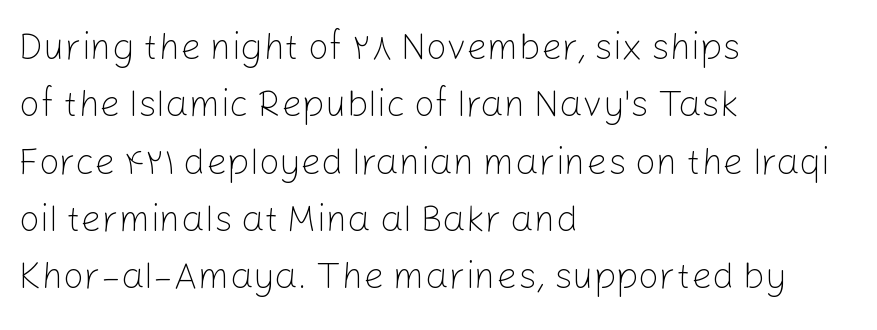
Q: Is the text bold? A: No.
Q: Is the text italic (slanted)? A: No, it is upright.
Q: Is the typeface a serif or a sans-serif typeface? A: Sans-serif.
Q: Is the text underlined? A: No.
Q: How is the paragraph aligned? A: Left-aligned.
Q: Is the spacing between letters normal or unusually wide? A: Normal.
Q: Is the spacing between lines tight, normal or loose? A: Normal.
Q: Width (condensed, normal, or wide)? A: Normal.
Q: Stroke contrast? A: Low.
Q: x-height? A: Medium.
Q: Monospaced? A: No.
